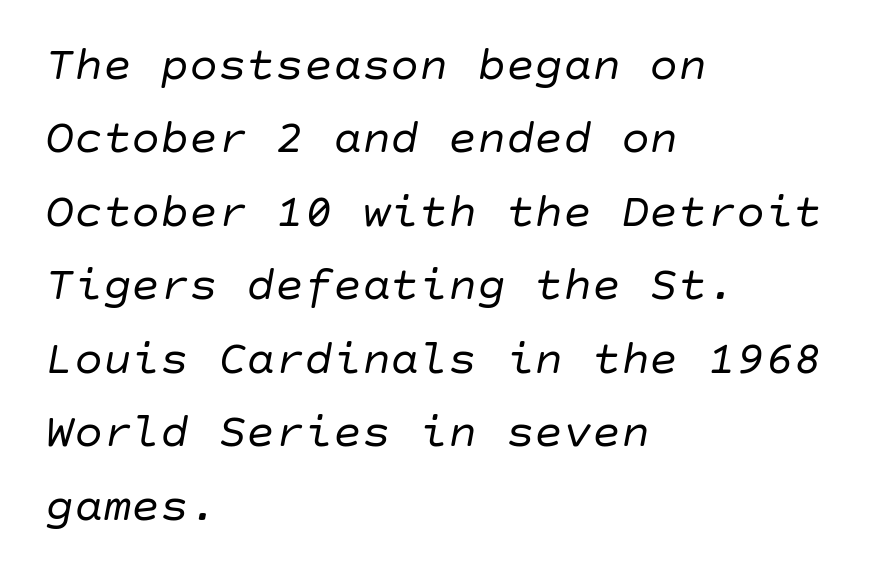
{"italic": "yes", "lean": "right", "slant_degrees": 10, "bold": "no", "weight": "regular", "width": "normal", "stroke_contrast": "low", "x_height": "large", "underline": "no", "align": "left", "line_spacing": "normal", "line_spacing_ratio": 1.53, "letter_spacing": "normal", "letter_spacing_em": 0.0, "glyph_px": 48}
